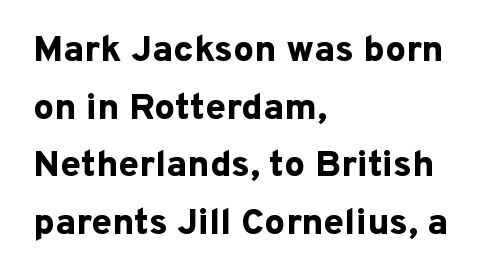
{"serif": "no", "italic": "no", "bold": "yes", "weight": "bold", "width": "normal", "stroke_contrast": "low", "x_height": "medium", "monospaced": "no", "underline": "no", "align": "left", "line_spacing": "normal", "line_spacing_ratio": 1.56, "letter_spacing": "normal", "letter_spacing_em": 0.0, "glyph_px": 37}
